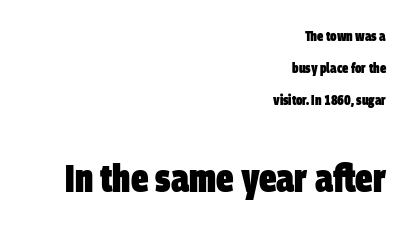
The passage shown is typed in a proportional face where columns would drift. All the whitespace from short lines collects on the left. Glyph-to-glyph distance matches everyday printed text. If you squint, the bottom block still reads clearly — it's the larger of the two. Set as a true bold cut, around the 700 mark.
